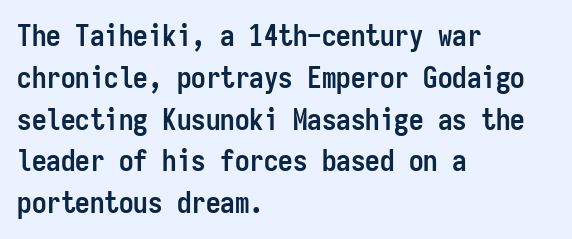
The rows are spaced the way most documents space them. A typesetter would mark this as roman, not italic. The rendering uses typewriter-style spacing with identical character cells. Leftover space on each line is placed entirely after the last word. Serif or sans? Sans — the stroke terminals are bare.
